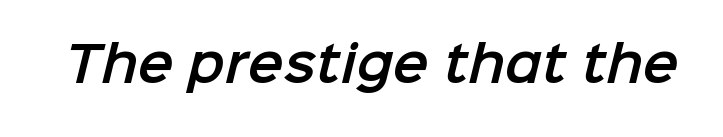
{"serif": "no", "width": "normal", "stroke_contrast": "low", "x_height": "medium", "monospaced": "no", "underline": "no", "letter_spacing": "normal", "letter_spacing_em": 0.0, "glyph_px": 48}
